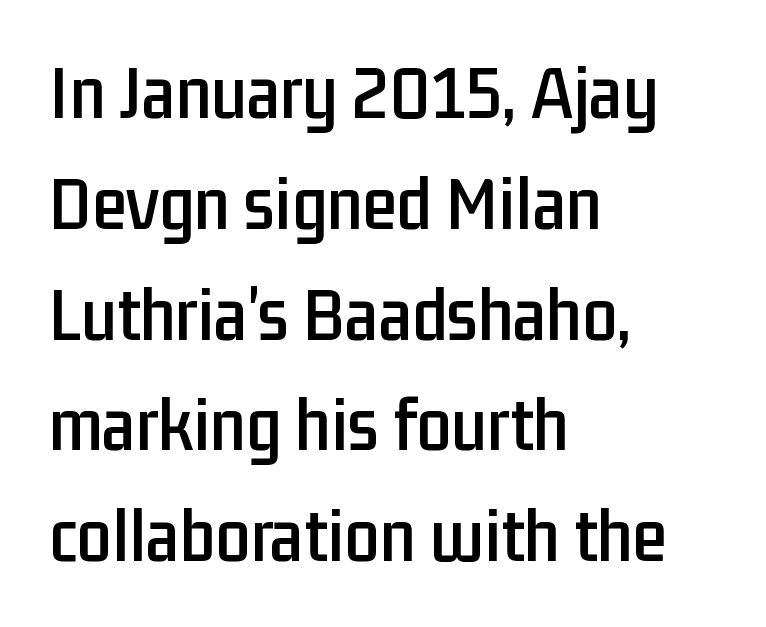
Font category for this specimen: sans-serif. In CSS terms this would be text-align: left. The letters advance in unequal steps, a hallmark of proportional type. Whoever set this chose a conventional vertical rhythm. Does extra space separate the letters? No, they use regular spacing.
